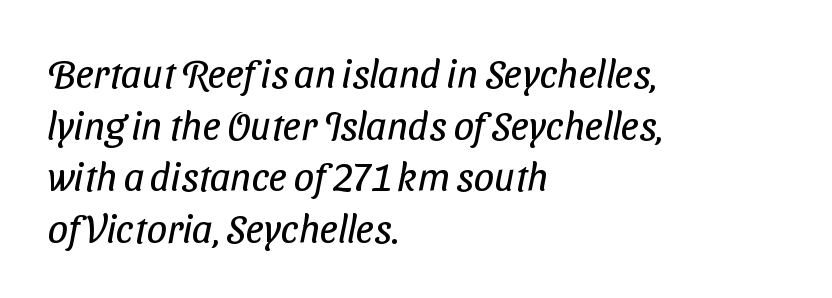
Unmarked baselines from the first word to the last. One glance says typical: line gaps are just what's usual. Tracking value appears to be zero — textbook default spacing. Proportional: the letters do not fall into vertical columns. Check where the strokes stop: nothing finishes them off — pure sans.
